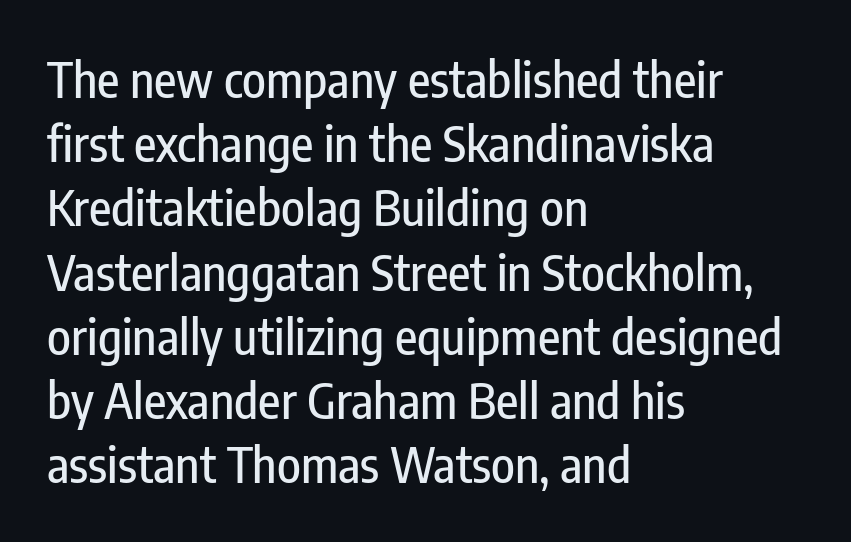
Whoever set this chose a conventional vertical rhythm. The typography opts for an upright posture over an oblique one. The space beneath each line is pristine and unruled. Caption: standard tracking, unaltered. Which margin do the lines hug? The left one — the right edge is uneven.
